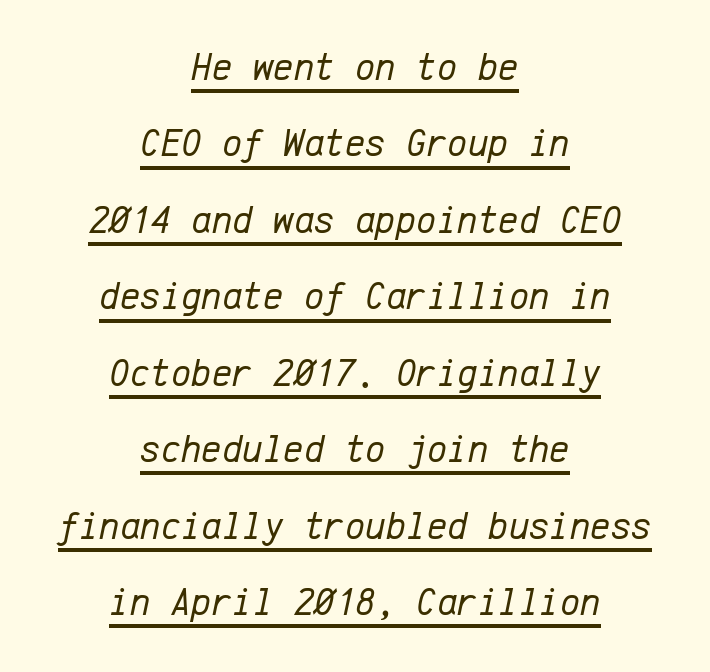
{"italic": "yes", "lean": "right", "slant_degrees": 12, "bold": "no", "weight": "regular", "width": "normal", "stroke_contrast": "low", "x_height": "medium", "monospaced": "yes", "underline": "yes", "align": "center", "line_spacing": "loose", "line_spacing_ratio": 1.96, "letter_spacing": "normal", "letter_spacing_em": 0.0, "glyph_px": 39}
